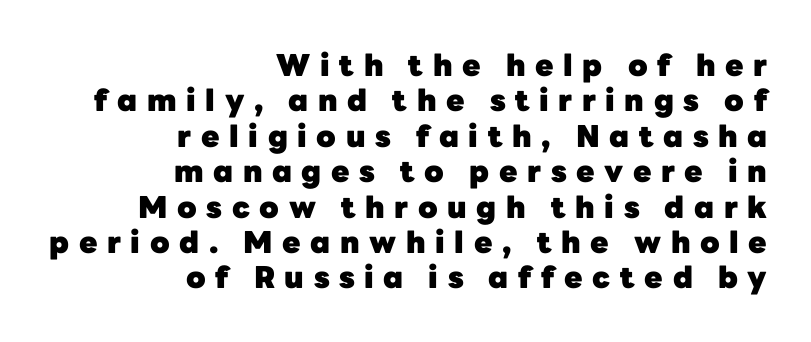
{"serif": "no", "italic": "no", "bold": "yes", "weight": "heavy", "width": "normal", "stroke_contrast": "low", "x_height": "medium", "monospaced": "no", "underline": "no", "align": "right", "line_spacing_ratio": 1.18, "letter_spacing": "wide", "letter_spacing_em": 0.32, "glyph_px": 30}
